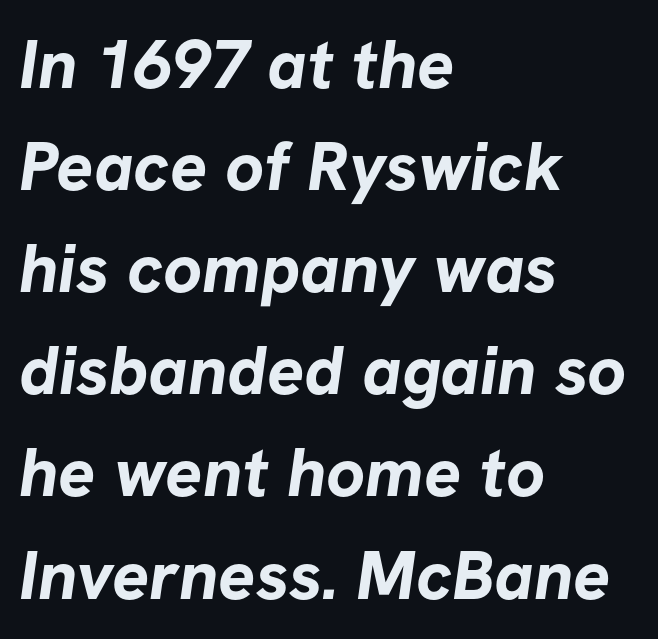
{"serif": "no", "bold": "yes", "weight": "bold", "width": "normal", "stroke_contrast": "low", "x_height": "medium", "monospaced": "no", "underline": "no", "align": "left", "line_spacing": "normal", "line_spacing_ratio": 1.48, "letter_spacing": "normal", "letter_spacing_em": 0.0, "glyph_px": 69}
